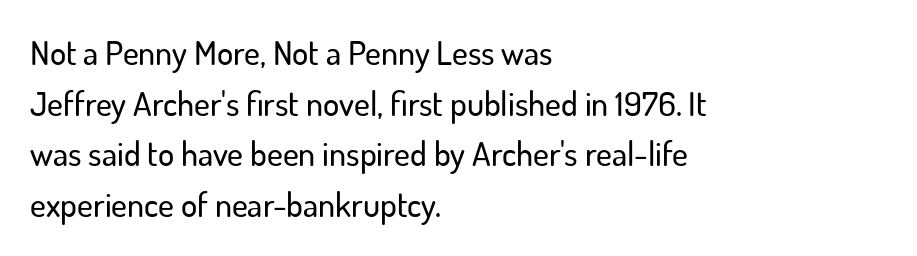
Q: Is the text italic (slanted)? A: No, it is upright.
Q: Is the typeface a serif or a sans-serif typeface? A: Sans-serif.
Q: Is the text underlined? A: No.
Q: How is the paragraph aligned? A: Left-aligned.
Q: Is the spacing between letters normal or unusually wide? A: Normal.
Q: Is the spacing between lines tight, normal or loose? A: Normal.
Q: Width (condensed, normal, or wide)? A: Normal.
Q: Stroke contrast? A: Low.
Q: x-height? A: Small.
Q: Monospaced? A: No.
